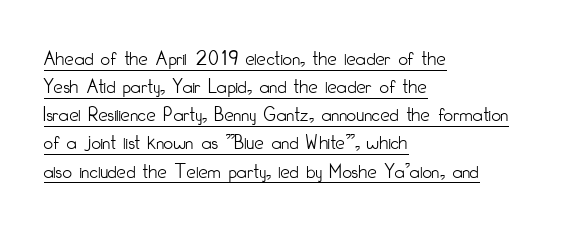
Is this a heavy cut? Hardly; it is regular or lighter. A baseline rule has been typeset under these characters. Every stem runs plumb, perpendicular to the baseline. The lines sit at an ordinary, default distance from one another. These lines are set flush left with a ragged right edge. Short note: letters normally spaced.
